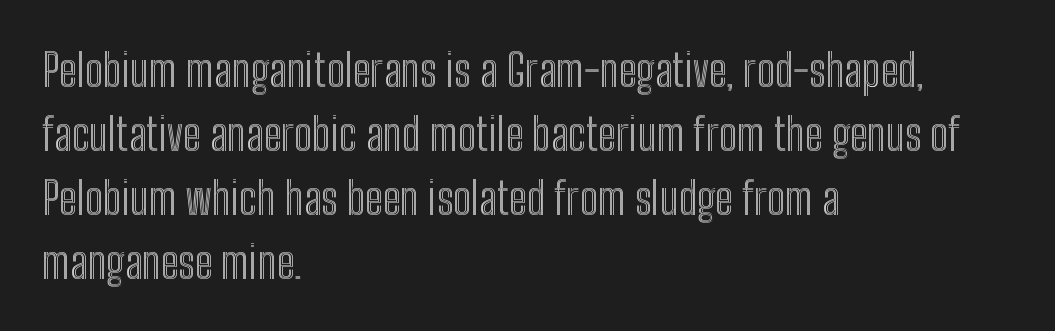
Q: Is the text italic (slanted)? A: No, it is upright.
Q: Is the text underlined? A: No.
Q: How is the paragraph aligned? A: Left-aligned.
Q: Is the spacing between letters normal or unusually wide? A: Normal.
Q: Is the spacing between lines tight, normal or loose? A: Normal.
Q: Width (condensed, normal, or wide)? A: Condensed.
Q: x-height? A: Medium.
Q: Monospaced? A: No.
